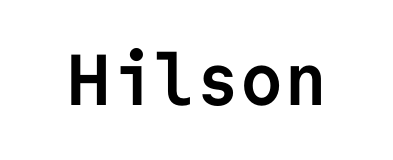
{"serif": "no", "italic": "no", "bold": "yes", "weight": "semibold", "width": "normal", "stroke_contrast": "low", "x_height": "medium", "monospaced": "yes", "underline": "no", "letter_spacing": "normal", "letter_spacing_em": 0.0, "glyph_px": 72}
